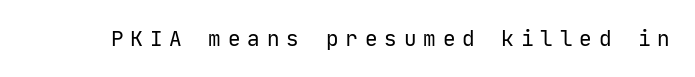
Q: Is the text bold? A: No.
Q: Is the text italic (slanted)? A: No, it is upright.
Q: Is the text underlined? A: No.
Q: Is the spacing between letters normal or unusually wide? A: Unusually wide.
